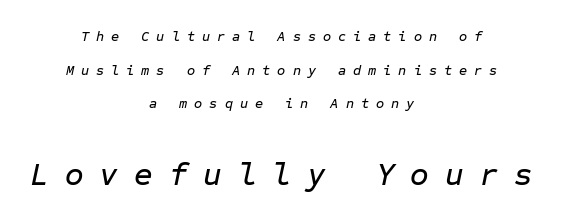
{"italic": "yes", "lean": "right", "slant_degrees": 12, "width": "normal", "stroke_contrast": "low", "x_height": "medium", "monospaced": "yes", "underline": "no", "align": "center", "line_spacing": "loose", "line_spacing_ratio": 2.41, "letter_spacing": "wide", "letter_spacing_em": 0.5, "larger_block": "second", "size_ratio": 2.29, "glyph_px": 32}
